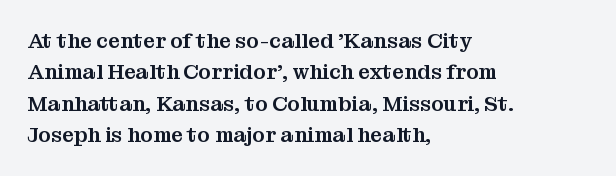
The compositor pushed each line to the left boundary. The designer left line spacing at the default. The rendering keeps characters at their native spacing. No italicization has been applied; the sample stays upright. Clear beneath every line of the passage.
